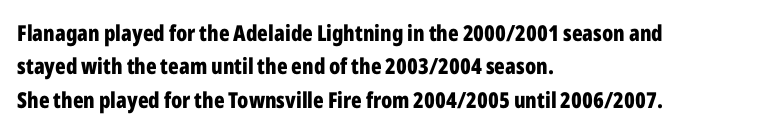
The strip under each line holds only bare page. Between one letter and the next there's only the usual sliver of space. Is there any slant? The stems are plumb. Plenty of ink on the page — the face is bold. Leading matches the norm, producing a regular column.
